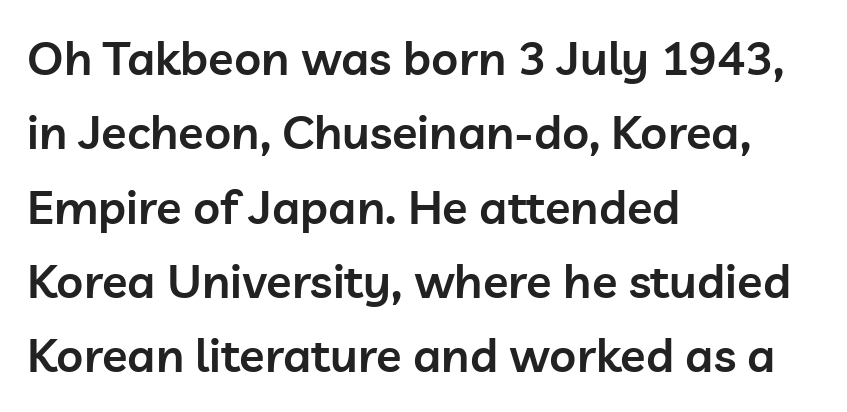
{"serif": "no", "italic": "no", "bold": "semi", "weight": "semibold", "width": "normal", "stroke_contrast": "low", "x_height": "medium", "monospaced": "no", "underline": "no", "align": "left", "line_spacing": "normal", "line_spacing_ratio": 1.58, "letter_spacing": "normal", "letter_spacing_em": 0.0, "glyph_px": 47}
